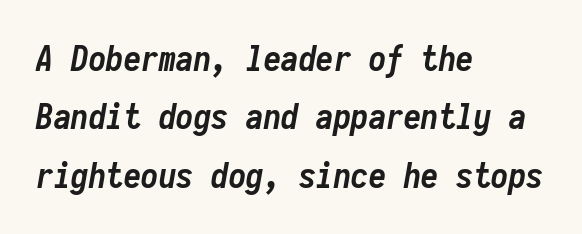
The face used here is monospaced, like something from a code editor. It's the slanting kind of type. Set as a true bold cut, around the 700 mark. Quick note: underline off. Alignment: flush left.
